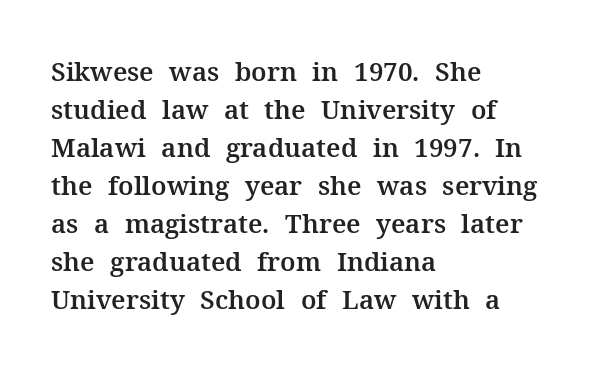
{"italic": "no", "underline": "no", "align": "left", "line_spacing": "normal", "line_spacing_ratio": 1.46, "letter_spacing": "normal", "letter_spacing_em": 0.0, "glyph_px": 26}
